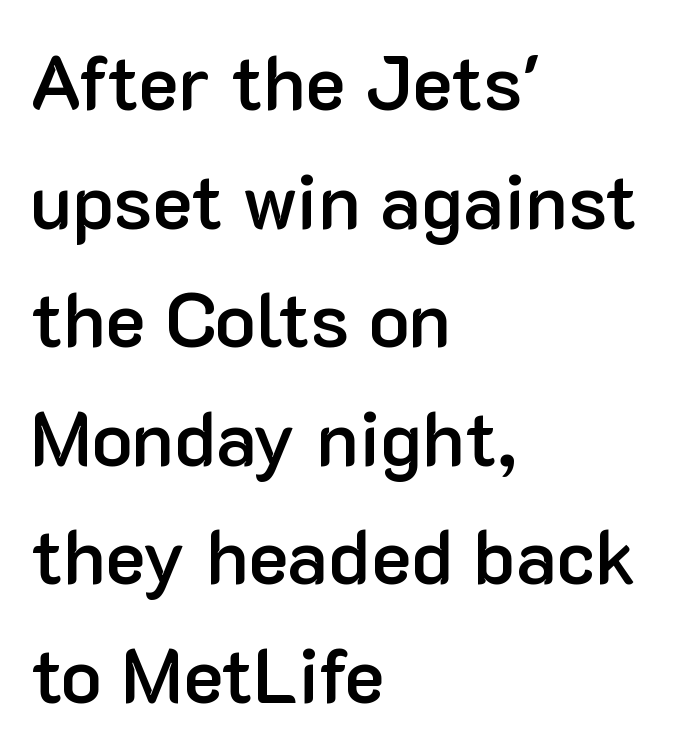
{"serif": "no", "italic": "no", "bold": "semi", "weight": "semibold", "width": "normal", "stroke_contrast": "low", "x_height": "medium", "monospaced": "no", "underline": "no", "align": "left", "line_spacing": "normal", "line_spacing_ratio": 1.56, "letter_spacing": "normal", "letter_spacing_em": 0.0, "glyph_px": 76}
